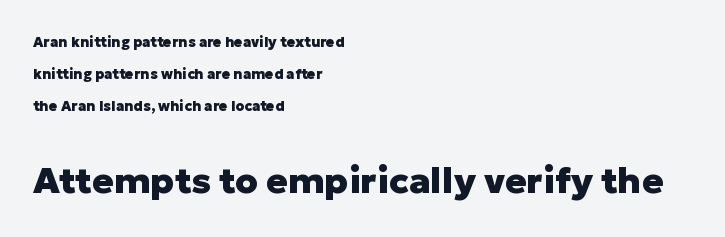
Note: no serifs on the glyphs. You get the small type first, then a jump to larger type. The text block is weighted toward the left margin, trailing off unevenly rightward. The passage shown is typed in a proportional face where columns would drift. Characters remain perfectly vertical along every line.
